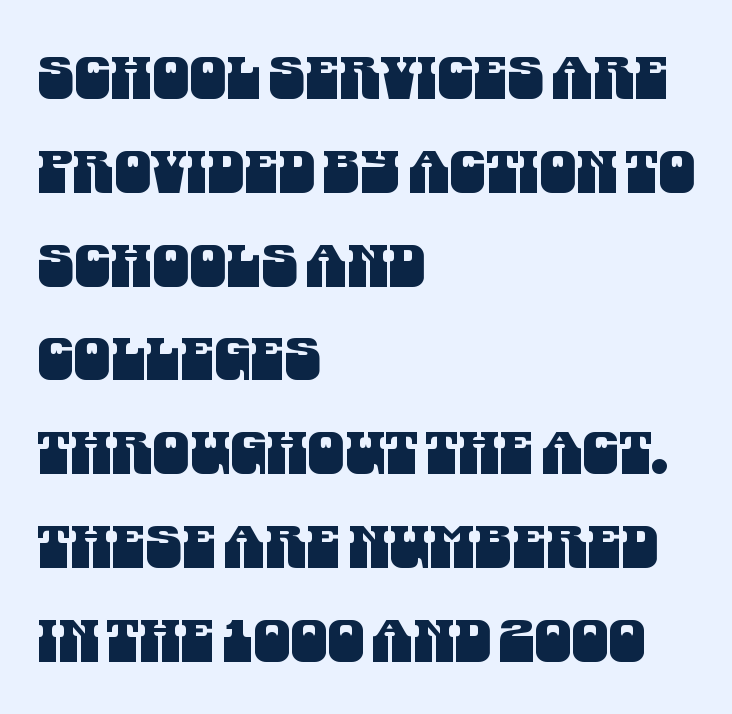
{"serif": "no", "width": "condensed", "stroke_contrast": "medium", "x_height": "large", "monospaced": "no", "underline": "no", "align": "left", "line_spacing": "normal", "line_spacing_ratio": 1.59, "letter_spacing": "normal", "letter_spacing_em": 0.0, "glyph_px": 59}
